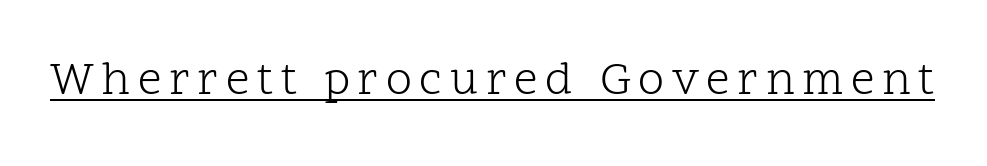
{"serif": "yes", "italic": "no", "bold": "no", "weight": "light", "width": "normal", "stroke_contrast": "low", "x_height": "medium", "monospaced": "no", "underline": "yes", "glyph_px": 47}
